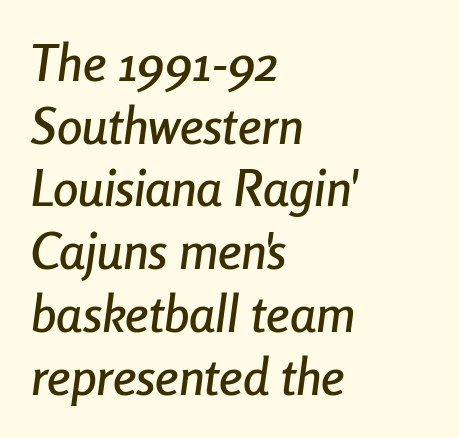
Q: Is the text italic (slanted)? A: Yes, it leans right by about 8 degrees.
Q: Is the text underlined? A: No.
Q: How is the paragraph aligned? A: Left-aligned.
Q: Is the spacing between letters normal or unusually wide? A: Normal.
Q: Width (condensed, normal, or wide)? A: Condensed.
Q: Stroke contrast? A: Low.
Q: x-height? A: Medium.
Q: Monospaced? A: No.
